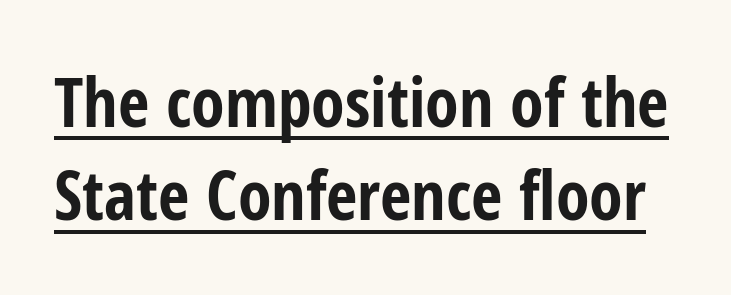
Q: Is the text bold? A: Yes.
Q: Is the text italic (slanted)? A: No, it is upright.
Q: Is the typeface a serif or a sans-serif typeface? A: Sans-serif.
Q: Is the text underlined? A: Yes.
Q: Is the spacing between letters normal or unusually wide? A: Normal.
Q: Is the spacing between lines tight, normal or loose? A: Normal.
Q: Width (condensed, normal, or wide)? A: Condensed.
Q: Stroke contrast? A: Low.
Q: x-height? A: Medium.
Q: Monospaced? A: No.
